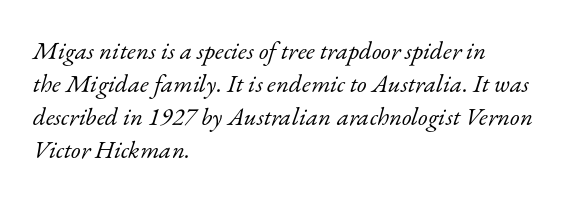
Q: Is the text bold? A: No.
Q: Is the text italic (slanted)? A: Yes, it leans right by about 17 degrees.
Q: Is the text underlined? A: No.
Q: How is the paragraph aligned? A: Left-aligned.
Q: Is the spacing between letters normal or unusually wide? A: Normal.
Q: Is the spacing between lines tight, normal or loose? A: Normal.
